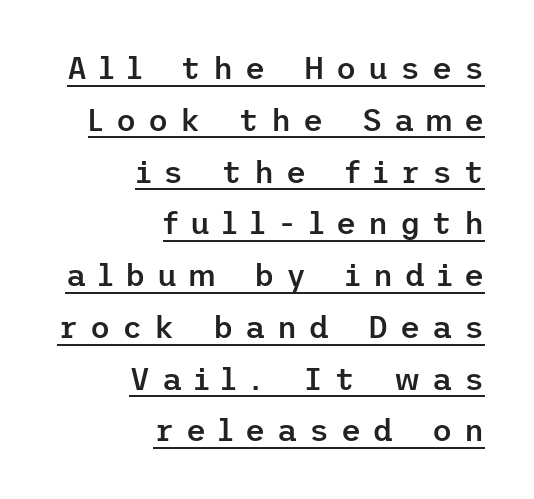
Q: Is the text bold? A: Semi-bold.
Q: Is the text italic (slanted)? A: No, it is upright.
Q: Is the typeface a serif or a sans-serif typeface? A: Sans-serif.
Q: Is the text underlined? A: Yes.
Q: How is the paragraph aligned? A: Right-aligned.
Q: Is the spacing between letters normal or unusually wide? A: Unusually wide.
Q: Is the spacing between lines tight, normal or loose? A: Normal.
Q: Width (condensed, normal, or wide)? A: Normal.
Q: Stroke contrast? A: Low.
Q: x-height? A: Medium.
